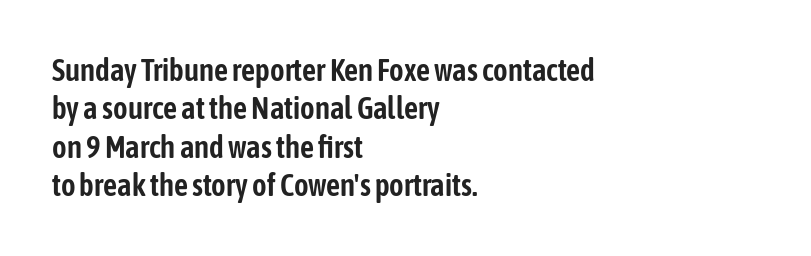
The letters carry no serifs — their stems end cleanly without finishing strokes. Descenders are the only things crossing below the line. The passage shown has conventional tracking throughout. The letters advance in unequal steps, a hallmark of proportional type.
